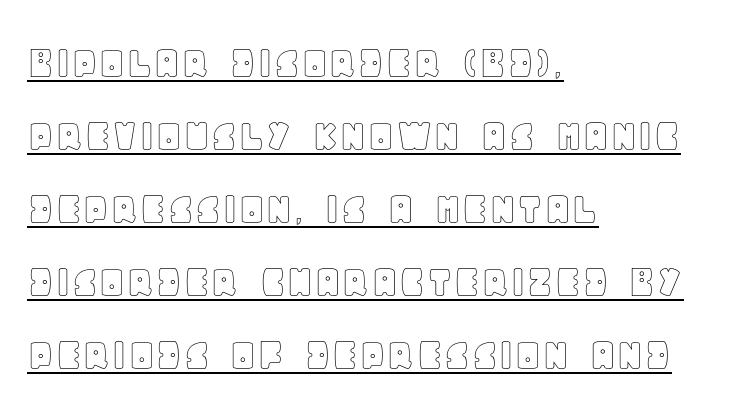
Q: Is the text italic (slanted)? A: No, it is upright.
Q: Is the text underlined? A: Yes.
Q: How is the paragraph aligned? A: Left-aligned.
Q: Is the spacing between letters normal or unusually wide? A: Normal.
Q: Is the spacing between lines tight, normal or loose? A: Normal.
Q: Width (condensed, normal, or wide)? A: Normal.
Q: x-height? A: Large.
Q: Monospaced? A: No.
